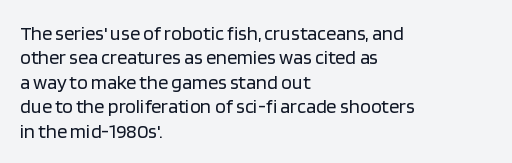
These lines keep a tight, regular rhythm from letter to letter. In CSS terms this would be text-align: left. Weight: in the light-to-regular range. This is roman type, the default non-slanted kind. Decoration check: the copy has no underline.
